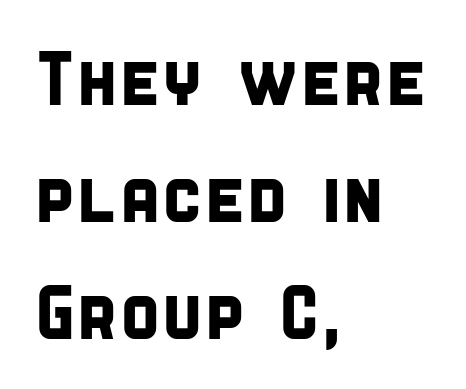
The image shows 75 px condensed sans-serif type; set left-aligned, normal line spacing (1.56x), normal letter spacing, not underlined; low stroke contrast and a large x-height.
